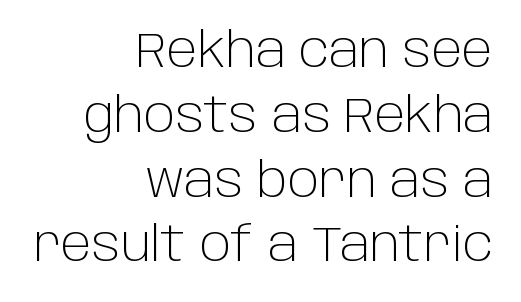
Q: Is the text bold? A: No.
Q: Is the text italic (slanted)? A: No, it is upright.
Q: Is the typeface a serif or a sans-serif typeface? A: Sans-serif.
Q: Is the text underlined? A: No.
Q: How is the paragraph aligned? A: Right-aligned.
Q: Is the spacing between letters normal or unusually wide? A: Normal.
Q: Is the spacing between lines tight, normal or loose? A: Normal.
Q: Width (condensed, normal, or wide)? A: Normal.
Q: Stroke contrast? A: Low.
Q: x-height? A: Large.
Q: Monospaced? A: No.
